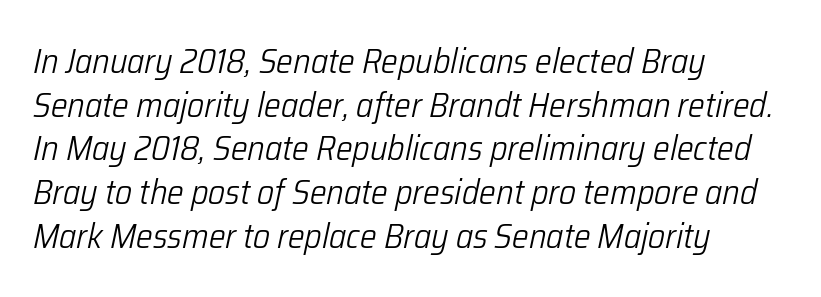
The image shows 35 px light, condensed type, italic (leaning right); set left-aligned, normal line spacing (1.25x), normal letter spacing, not underlined; low stroke contrast and a medium x-height.
